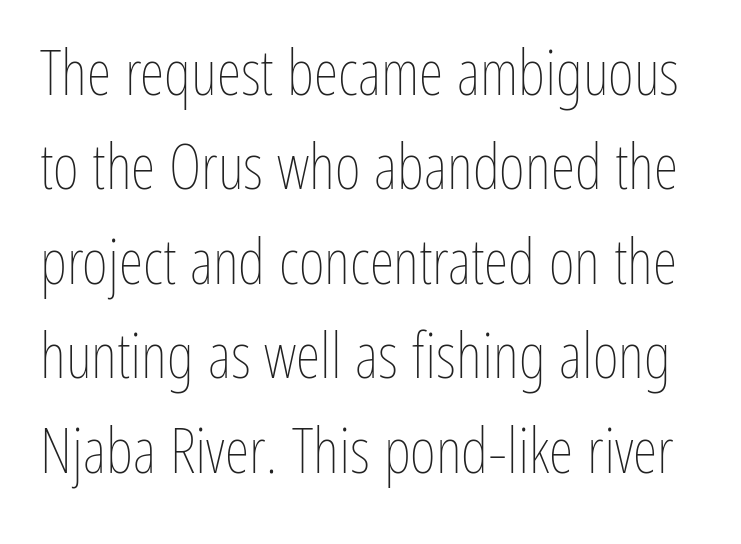
{"italic": "no", "bold": "no", "weight": "thin", "width": "condensed", "stroke_contrast": "low", "x_height": "medium", "monospaced": "no", "underline": "no", "line_spacing": "normal", "line_spacing_ratio": 1.5, "letter_spacing": "normal", "letter_spacing_em": 0.0, "glyph_px": 63}
